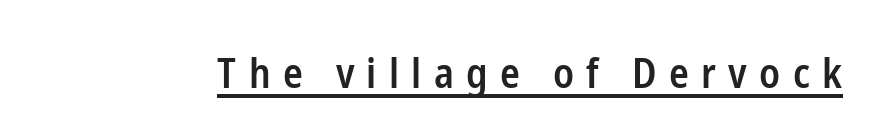
This is underlined copy, the kind a proofreader might mark for attention. Stems and bowls a touch heavier than normal — semibold. Proportional: the letters do not fall into vertical columns. Every character sits straight up, as roman type does.
